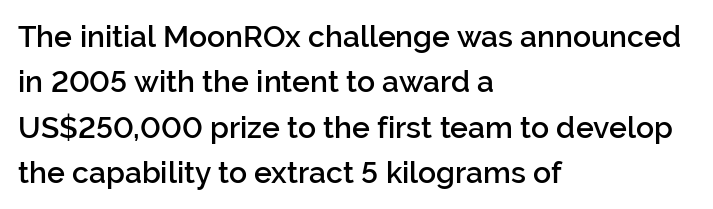
Q: Is the text bold? A: Semi-bold.
Q: Is the text italic (slanted)? A: No, it is upright.
Q: Is the typeface a serif or a sans-serif typeface? A: Sans-serif.
Q: Is the text underlined? A: No.
Q: How is the paragraph aligned? A: Left-aligned.
Q: Is the spacing between letters normal or unusually wide? A: Normal.
Q: Is the spacing between lines tight, normal or loose? A: Normal.
Q: Width (condensed, normal, or wide)? A: Normal.
Q: Stroke contrast? A: Low.
Q: x-height? A: Medium.
Q: Monospaced? A: No.
